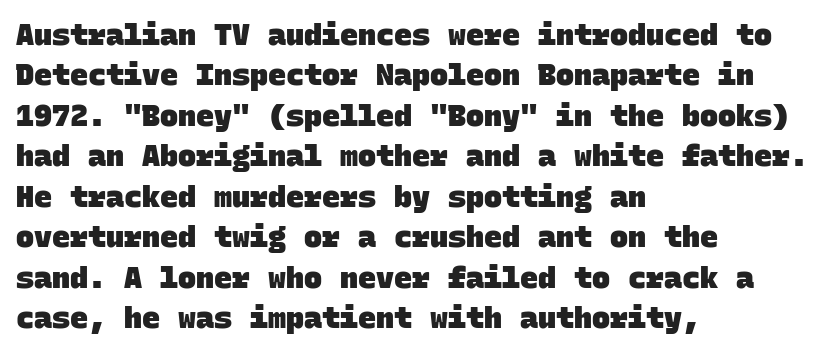
The image shows 30 px heavy sans-serif type, monospaced; set left-aligned, normal line spacing (1.35x), normal letter spacing, not underlined; low stroke contrast and a large x-height.
